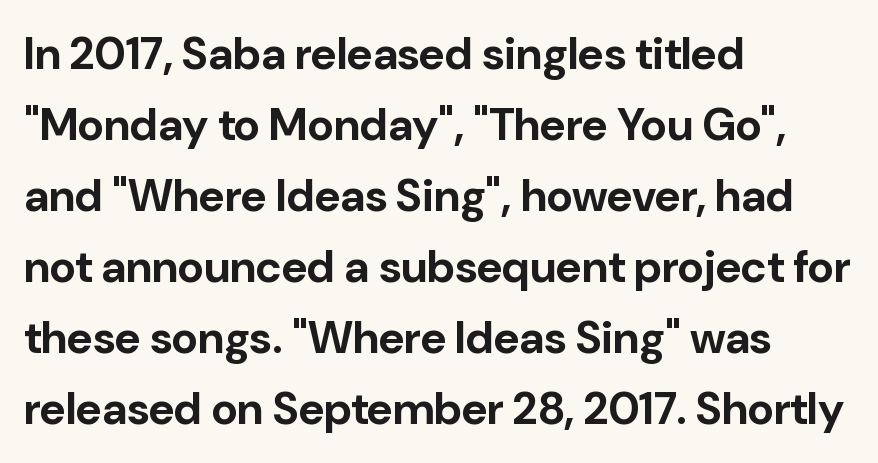
Q: Is the text bold? A: Yes.
Q: Is the text italic (slanted)? A: No, it is upright.
Q: Is the typeface a serif or a sans-serif typeface? A: Sans-serif.
Q: Is the text underlined? A: No.
Q: How is the paragraph aligned? A: Left-aligned.
Q: Is the spacing between letters normal or unusually wide? A: Normal.
Q: Is the spacing between lines tight, normal or loose? A: Normal.
Q: Width (condensed, normal, or wide)? A: Normal.
Q: Stroke contrast? A: Low.
Q: x-height? A: Medium.
Q: Monospaced? A: No.
